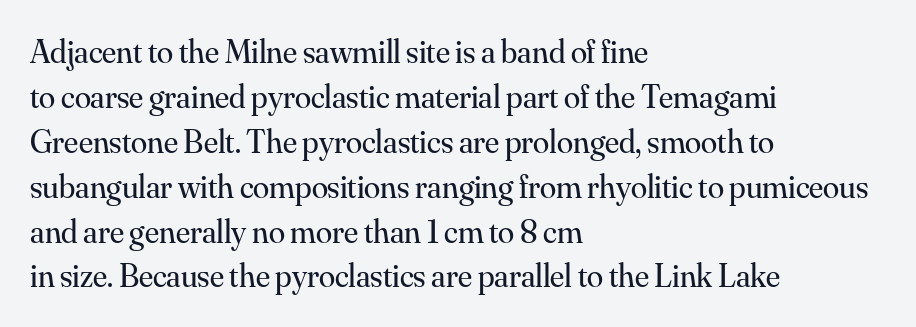
The passage shown stacks its lines at a standard gap. Casual observation: everything's shoved over to the left. What stands out about the letter spacing? Nothing — it is the standard amount. The space beneath each line is pristine and unruled. Do the characters align in a grid? No, the font is proportional. Is this a heavy cut? Hardly; it is regular or lighter.
